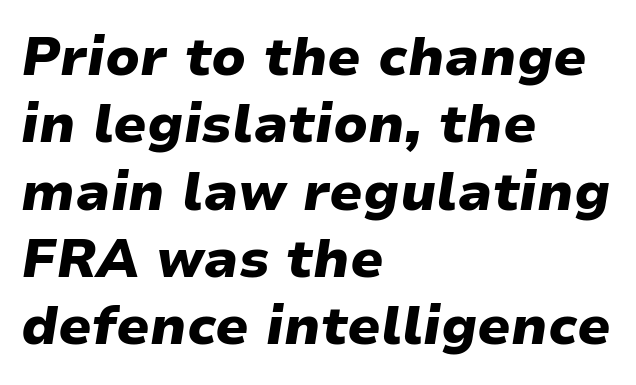
Q: Is the text bold? A: Yes.
Q: Is the text italic (slanted)? A: Yes, it leans right by about 9 degrees.
Q: Is the text underlined? A: No.
Q: How is the paragraph aligned? A: Left-aligned.
Q: Is the spacing between letters normal or unusually wide? A: Normal.
Q: Is the spacing between lines tight, normal or loose? A: Normal.
Q: Width (condensed, normal, or wide)? A: Wide.
Q: Stroke contrast? A: Low.
Q: x-height? A: Medium.
Q: Monospaced? A: No.
